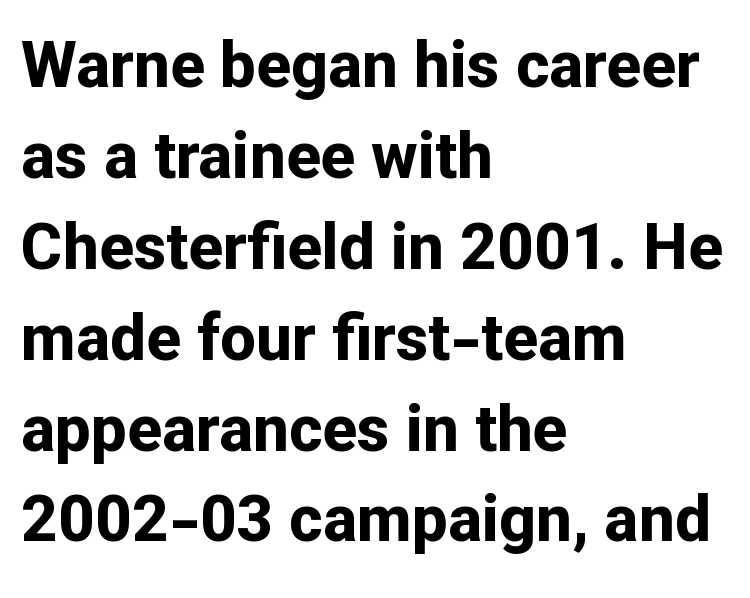
Q: Is the text bold? A: Yes.
Q: Is the text italic (slanted)? A: No, it is upright.
Q: Is the typeface a serif or a sans-serif typeface? A: Sans-serif.
Q: Is the text underlined? A: No.
Q: How is the paragraph aligned? A: Left-aligned.
Q: Is the spacing between letters normal or unusually wide? A: Normal.
Q: Is the spacing between lines tight, normal or loose? A: Normal.
Q: Width (condensed, normal, or wide)? A: Normal.
Q: Stroke contrast? A: Low.
Q: x-height? A: Medium.
Q: Monospaced? A: No.
